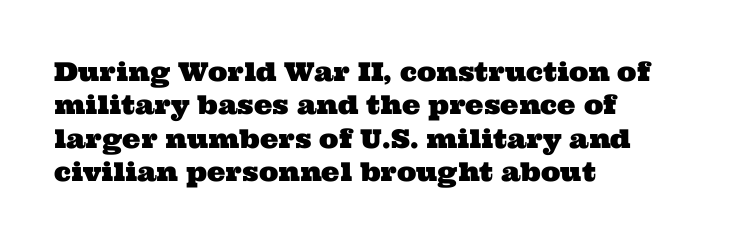
Q: Is the text underlined? A: No.
Q: How is the paragraph aligned? A: Left-aligned.
Q: Is the spacing between letters normal or unusually wide? A: Normal.
Q: Is the spacing between lines tight, normal or loose? A: Normal.
